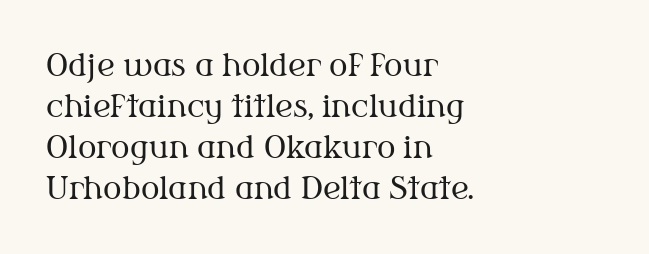
Q: Is the text bold? A: No.
Q: Is the text italic (slanted)? A: No, it is upright.
Q: Is the typeface a serif or a sans-serif typeface? A: Serif.
Q: Is the text underlined? A: No.
Q: How is the paragraph aligned? A: Left-aligned.
Q: Is the spacing between letters normal or unusually wide? A: Normal.
Q: Is the spacing between lines tight, normal or loose? A: Normal.
Q: Width (condensed, normal, or wide)? A: Normal.
Q: Stroke contrast? A: Medium.
Q: x-height? A: Medium.
Q: Monospaced? A: No.
